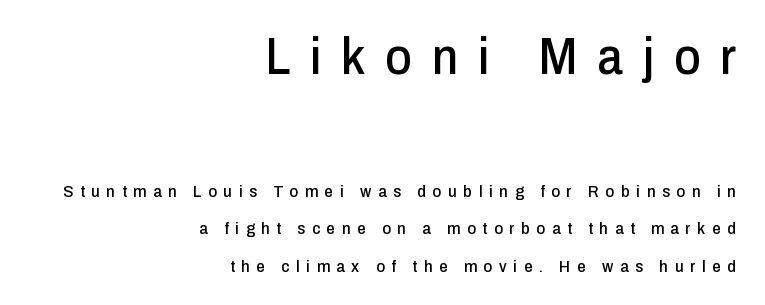
The image shows 51 px condensed sans-serif type, upright; set right-aligned, loose line spacing (2.2x), unusually wide letter spacing (+0.39 em), not underlined; the first (top) block is 3.0x larger; low stroke contrast and a medium x-height.
